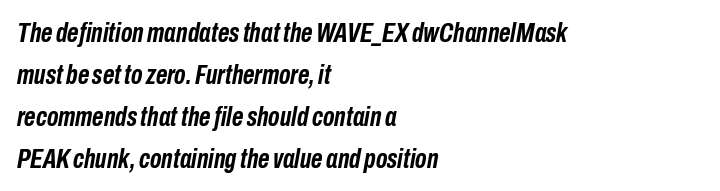
The image shows 28 px semibold, condensed type, italic (leaning right); set left-aligned, normal line spacing (1.5x), normal letter spacing, not underlined; low stroke contrast and a medium x-height.
